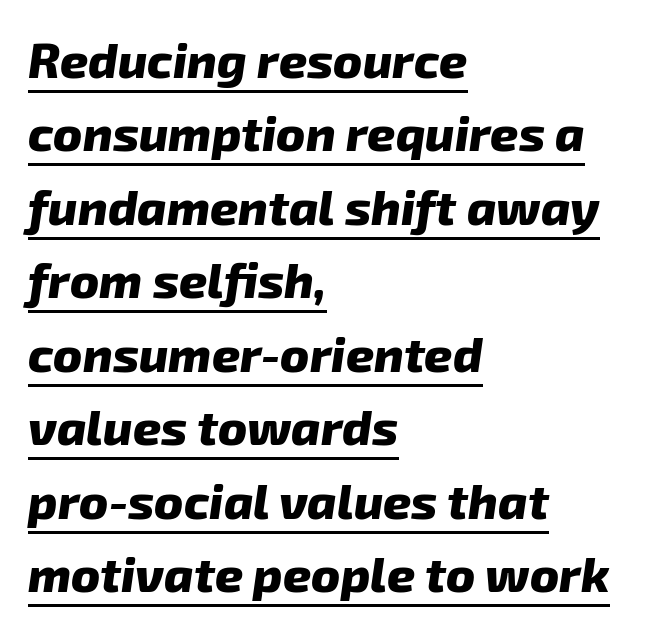
{"serif": "no", "bold": "yes", "weight": "heavy", "width": "normal", "stroke_contrast": "low", "x_height": "medium", "monospaced": "no", "underline": "yes", "align": "left", "line_spacing": "normal", "line_spacing_ratio": 1.5, "letter_spacing": "normal", "letter_spacing_em": 0.0, "glyph_px": 49}
